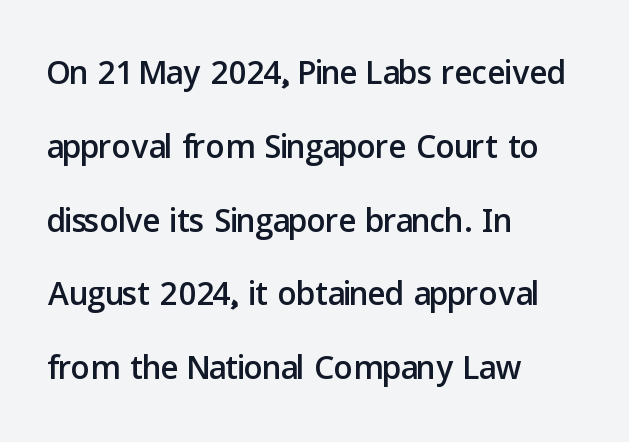
{"serif": "no", "italic": "no", "width": "normal", "stroke_contrast": "low", "x_height": "medium", "monospaced": "no", "underline": "no", "align": "left", "line_spacing": "normal", "line_spacing_ratio": 1.57, "letter_spacing": "normal", "letter_spacing_em": 0.0, "glyph_px": 47}
